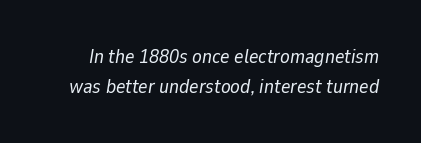
Is the type slanted? Yes — the strokes lean at a clear angle. The strokes carry an ordinary text weight at most. Type without underlining. Short note: letters normally spaced.
